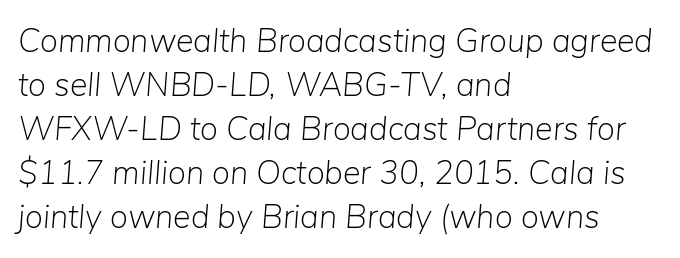
The image shows 33 px light type, italic (leaning right); set left-aligned, normal line spacing (1.33x), normal letter spacing, not underlined; low stroke contrast and a medium x-height.
